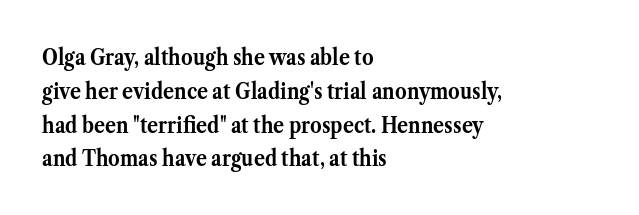
Bold? Absolutely — the strokes are thick and heavy. The setting favours the left margin, as ordinary paragraphs usually do. The font's upright variant was chosen for this text. A bare baseline throughout the passage. Vertical spacing — default.
